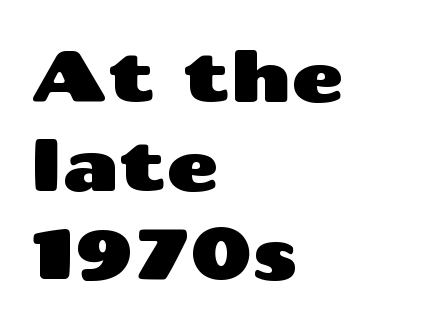
Q: Is the text italic (slanted)? A: No, it is upright.
Q: Is the typeface a serif or a sans-serif typeface? A: Sans-serif.
Q: Is the text underlined? A: No.
Q: How is the paragraph aligned? A: Left-aligned.
Q: Is the spacing between letters normal or unusually wide? A: Normal.
Q: Is the spacing between lines tight, normal or loose? A: Normal.
Q: Width (condensed, normal, or wide)? A: Wide.
Q: Stroke contrast? A: Medium.
Q: x-height? A: Medium.
Q: Monospaced? A: No.
